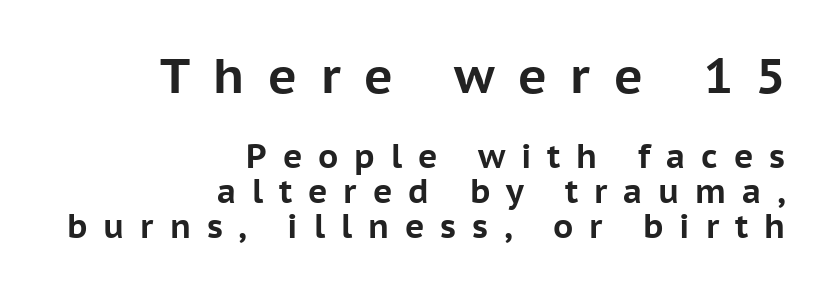
{"serif": "no", "italic": "no", "bold": "yes", "weight": "bold", "width": "normal", "stroke_contrast": "low", "x_height": "medium", "monospaced": "no", "underline": "no", "align": "right", "line_spacing": "tight", "line_spacing_ratio": 1.06, "letter_spacing": "wide", "letter_spacing_em": 0.48, "larger_block": "first", "size_ratio": 1.48, "glyph_px": 49}
